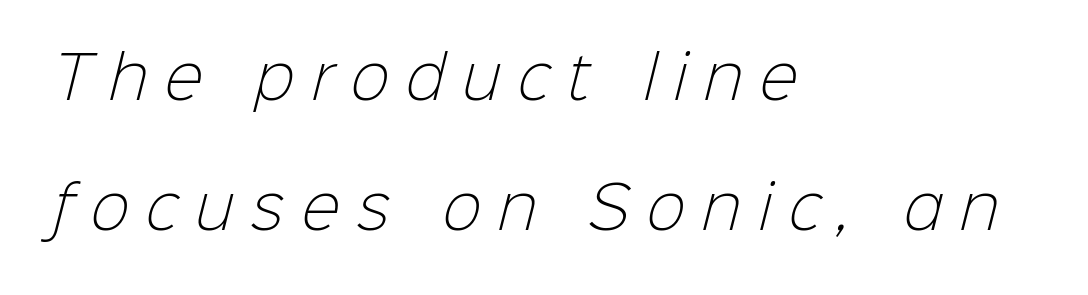
The image shows 58 px light sans-serif type; set left-aligned, loose line spacing (2.24x), unusually wide letter spacing (+0.3 em), not underlined; low stroke contrast and a medium x-height.
